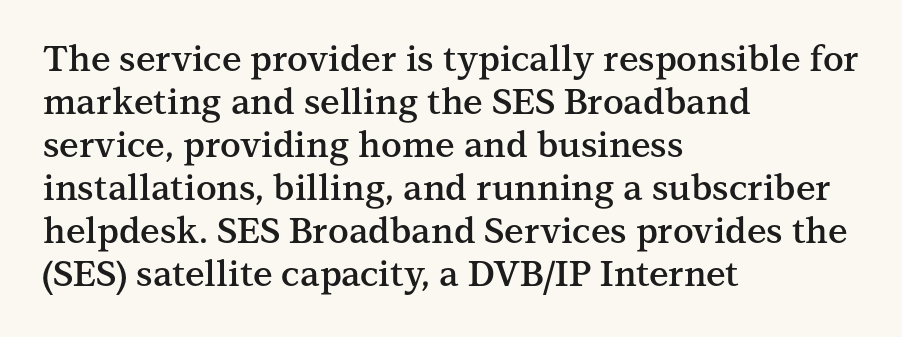
The image shows 35 px semibold serif type, upright; set left-aligned, line spacing 1.23x, normal letter spacing, not underlined; medium stroke contrast and a medium x-height.
